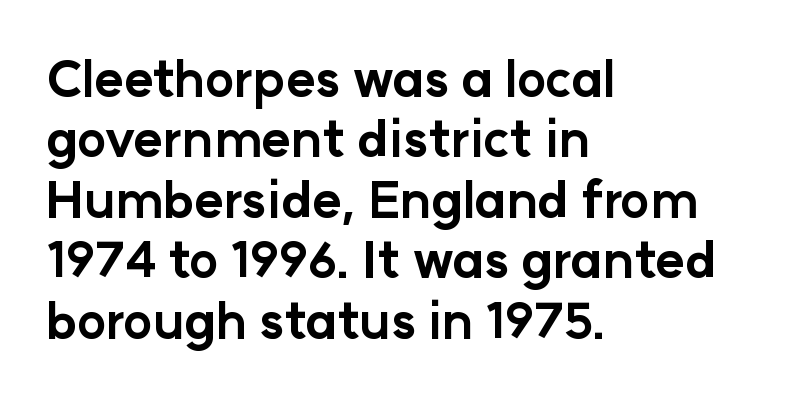
Q: Is the text bold? A: Yes.
Q: Is the text italic (slanted)? A: No, it is upright.
Q: Is the typeface a serif or a sans-serif typeface? A: Sans-serif.
Q: Is the text underlined? A: No.
Q: How is the paragraph aligned? A: Left-aligned.
Q: Is the spacing between letters normal or unusually wide? A: Normal.
Q: Width (condensed, normal, or wide)? A: Normal.
Q: Stroke contrast? A: Low.
Q: x-height? A: Medium.
Q: Monospaced? A: No.
